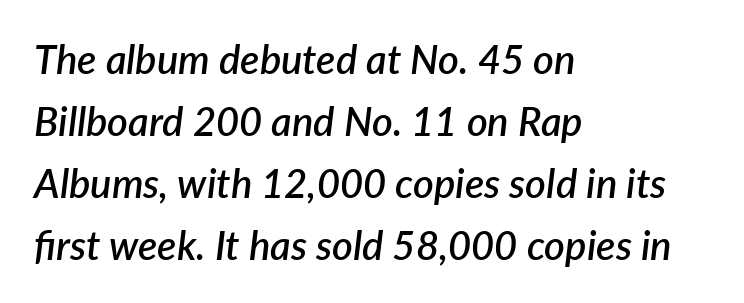
Q: Is the text bold? A: Semi-bold.
Q: Is the text italic (slanted)? A: Yes, it leans right by about 7 degrees.
Q: Is the text underlined? A: No.
Q: How is the paragraph aligned? A: Left-aligned.
Q: Is the spacing between letters normal or unusually wide? A: Normal.
Q: Is the spacing between lines tight, normal or loose? A: Normal.
Q: Width (condensed, normal, or wide)? A: Normal.
Q: Stroke contrast? A: Low.
Q: x-height? A: Medium.
Q: Monospaced? A: No.
